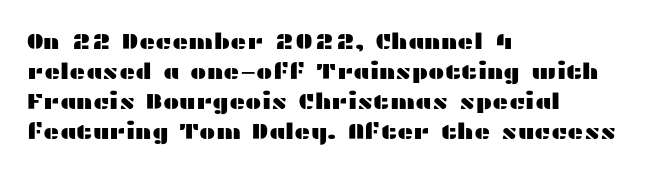
The image shows 22 px text type, upright; set left-aligned, normal line spacing (1.37x), normal letter spacing, not underlined.
